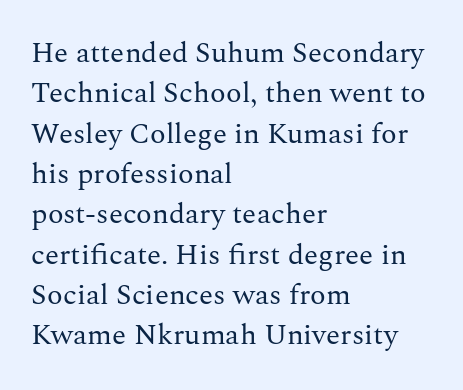
Q: Is the text bold? A: No.
Q: Is the text italic (slanted)? A: No, it is upright.
Q: Is the typeface a serif or a sans-serif typeface? A: Serif.
Q: Is the text underlined? A: No.
Q: How is the paragraph aligned? A: Left-aligned.
Q: Is the spacing between letters normal or unusually wide? A: Normal.
Q: Is the spacing between lines tight, normal or loose? A: Normal.
Q: Width (condensed, normal, or wide)? A: Normal.
Q: Stroke contrast? A: Medium.
Q: x-height? A: Medium.
Q: Monospaced? A: No.
